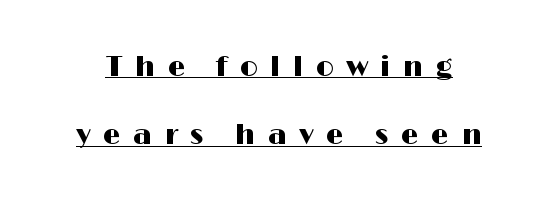
Regarding leading, the lines here are spaced well apart. Letter spacing: wide. Looks like someone drew a line under every word here. The letters carry no serifs — their stems end cleanly without finishing strokes. You can tell it's not italic because the verticals are truly vertical.
